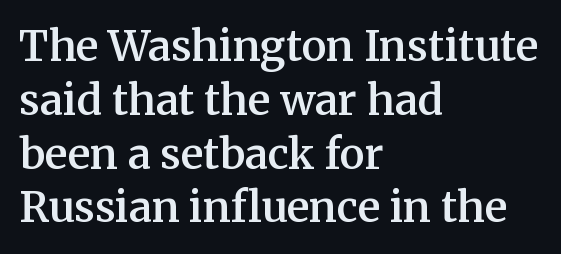
The image shows 42 px semibold serif type, upright; set left-aligned, normal line spacing (1.28x), normal letter spacing, not underlined; medium stroke contrast and a medium x-height.
